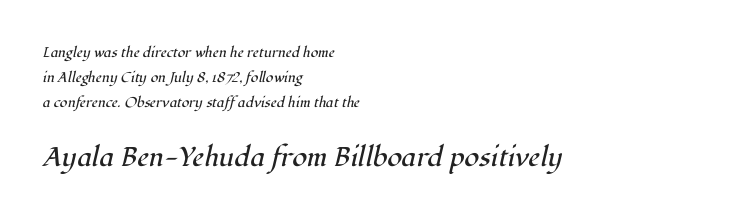
The image shows 27 px text type, italic (leaning right); set left-aligned, line spacing 1.78x, normal letter spacing, not underlined; the second (bottom) block is 1.93x larger.
